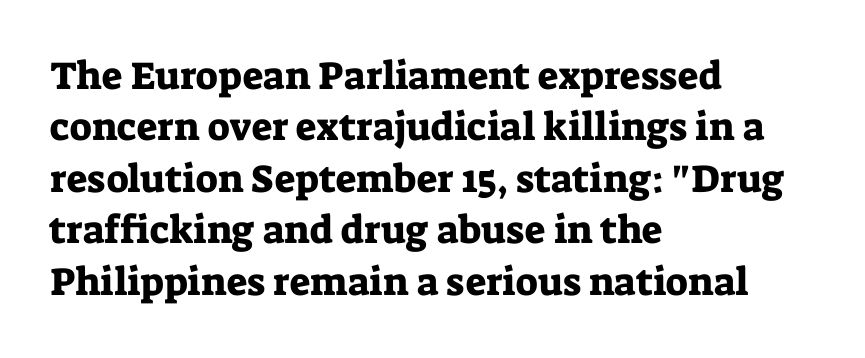
These lines are rendered in a variable-pitch font. Each word holds together tightly as a unit, with standard inter-letter gaps. This block has exactly the height ordinary leading produces. Type style note: has serifs. The paragraph shown leans on its left margin.
